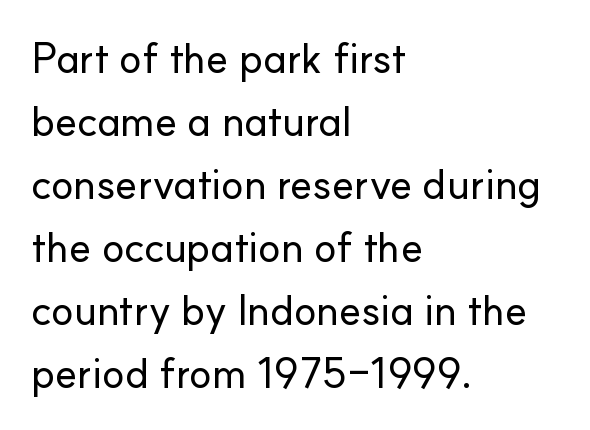
The image shows 42 px sans-serif type, upright; set left-aligned, normal line spacing (1.5x), normal letter spacing, not underlined; low stroke contrast and a small x-height.
